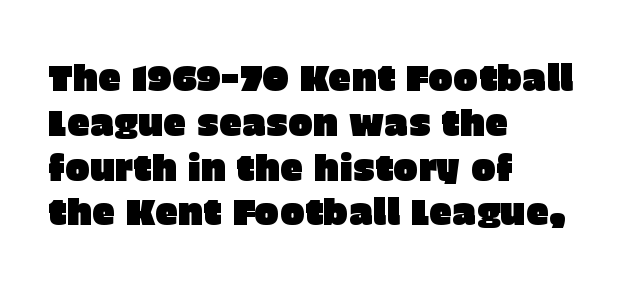
Q: Is the text italic (slanted)? A: No, it is upright.
Q: Is the typeface a serif or a sans-serif typeface? A: Sans-serif.
Q: Is the text underlined? A: No.
Q: How is the paragraph aligned? A: Left-aligned.
Q: Is the spacing between letters normal or unusually wide? A: Normal.
Q: Width (condensed, normal, or wide)? A: Normal.
Q: Stroke contrast? A: Low.
Q: x-height? A: Large.
Q: Monospaced? A: No.
